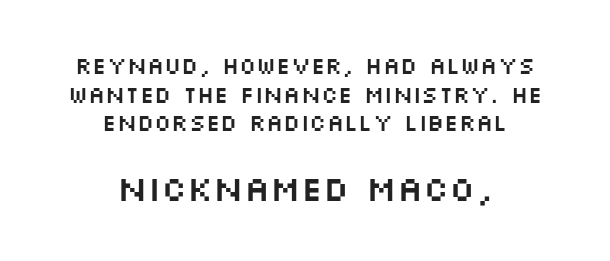
Short and long lines alike share a common midpoint. The letters in the lower block stand taller than those in the block above. The letters stand straight up with perfectly vertical stems. Regarding serifs, this sample does without them. Looks like regular typesetting: each glyph gets only the width it needs.
